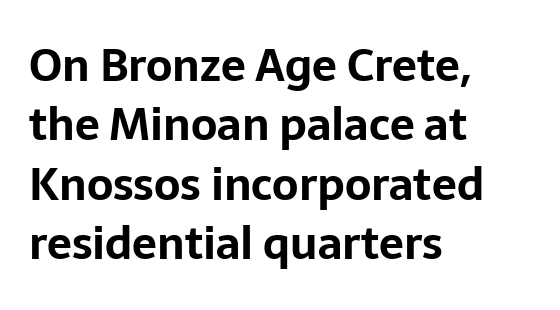
Q: Is the text bold? A: Yes.
Q: Is the text italic (slanted)? A: No, it is upright.
Q: Is the typeface a serif or a sans-serif typeface? A: Sans-serif.
Q: Is the text underlined? A: No.
Q: How is the paragraph aligned? A: Left-aligned.
Q: Is the spacing between letters normal or unusually wide? A: Normal.
Q: Is the spacing between lines tight, normal or loose? A: Normal.
Q: Width (condensed, normal, or wide)? A: Normal.
Q: Stroke contrast? A: Low.
Q: x-height? A: Medium.
Q: Monospaced? A: No.
